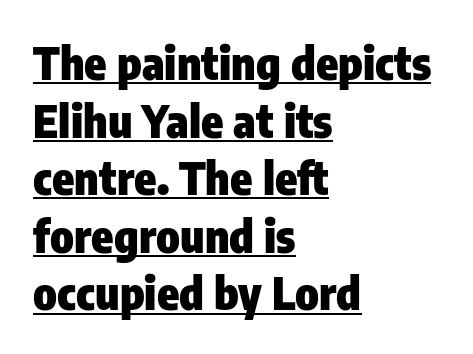
{"serif": "no", "italic": "no", "bold": "yes", "weight": "heavy", "width": "condensed", "stroke_contrast": "low", "x_height": "medium", "monospaced": "no", "underline": "yes", "align": "left", "line_spacing": "normal", "line_spacing_ratio": 1.28, "letter_spacing": "normal", "letter_spacing_em": 0.0, "glyph_px": 45}
